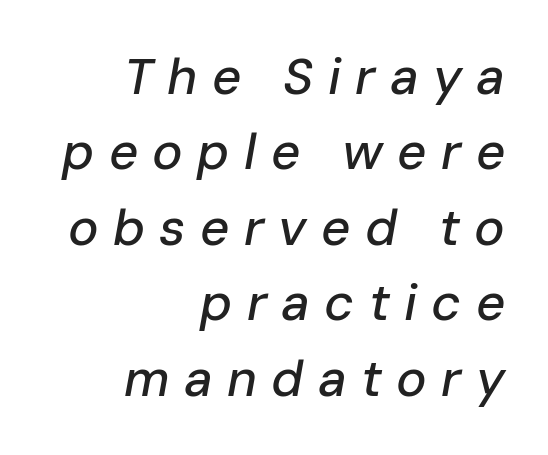
Q: Is the text italic (slanted)? A: Yes, it leans right by about 10 degrees.
Q: Is the text underlined? A: No.
Q: How is the paragraph aligned? A: Right-aligned.
Q: Is the spacing between letters normal or unusually wide? A: Unusually wide.
Q: Is the spacing between lines tight, normal or loose? A: Normal.
Q: Width (condensed, normal, or wide)? A: Normal.
Q: Stroke contrast? A: Low.
Q: x-height? A: Medium.
Q: Monospaced? A: No.
